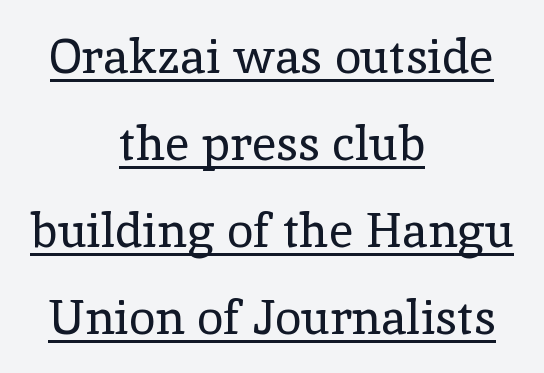
Q: Is the text bold? A: No.
Q: Is the text italic (slanted)? A: No, it is upright.
Q: Is the typeface a serif or a sans-serif typeface? A: Serif.
Q: Is the text underlined? A: Yes.
Q: How is the paragraph aligned? A: Centered.
Q: Is the spacing between letters normal or unusually wide? A: Normal.
Q: Width (condensed, normal, or wide)? A: Normal.
Q: x-height? A: Medium.
Q: Monospaced? A: No.
